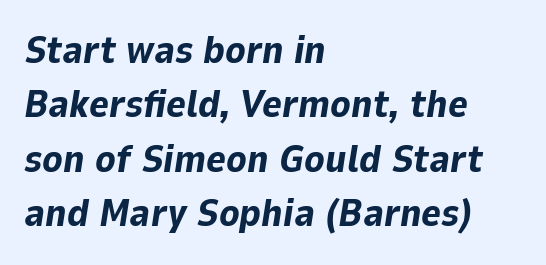
Q: Is the text bold? A: Yes.
Q: Is the text italic (slanted)? A: Yes, it leans right by about 9 degrees.
Q: Is the text underlined? A: No.
Q: How is the paragraph aligned? A: Left-aligned.
Q: Is the spacing between letters normal or unusually wide? A: Normal.
Q: Is the spacing between lines tight, normal or loose? A: Normal.
Q: Width (condensed, normal, or wide)? A: Normal.
Q: Stroke contrast? A: Low.
Q: x-height? A: Medium.
Q: Monospaced? A: No.
